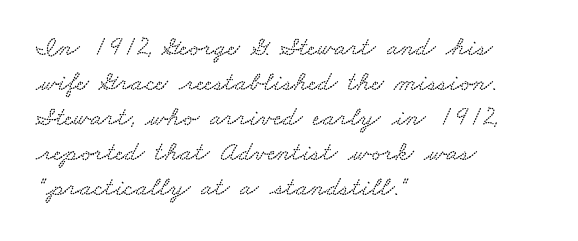
Q: Is the text underlined? A: No.
Q: How is the paragraph aligned? A: Left-aligned.
Q: Is the spacing between letters normal or unusually wide? A: Normal.
Q: Is the spacing between lines tight, normal or loose? A: Normal.
